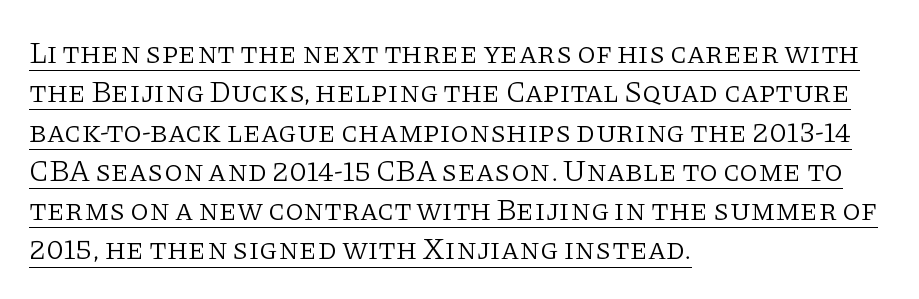
The image shows 30 px light serif type, upright; set left-aligned, normal line spacing (1.31x), normal letter spacing, underlined; low stroke contrast and a large x-height.
